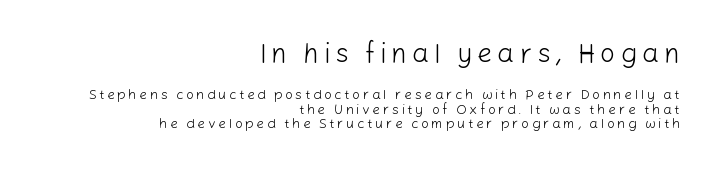
Q: Is the text bold? A: No.
Q: Is the text italic (slanted)? A: No, it is upright.
Q: Is the text underlined? A: No.
Q: How is the paragraph aligned? A: Right-aligned.
Q: Is the spacing between lines tight, normal or loose? A: Tight.
Q: Which block of text is set in a larger size, the first (top) or the second (bottom)? A: The first (top) one.
